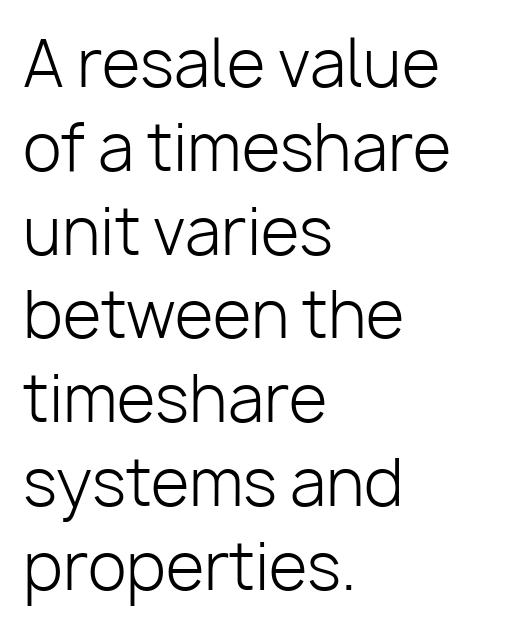
These lines are set flush left with a ragged right edge. Underline: absent. Standard letterfit; no display-style spreading of the glyphs. The face used here is a sans, in the tradition of grotesques and geometrics.
